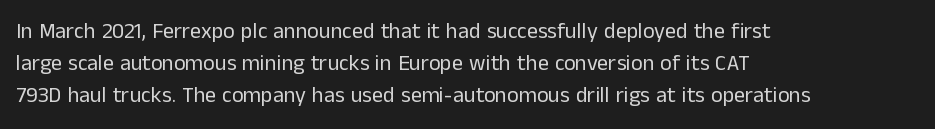
The image shows 22 px text type, upright; set left-aligned, normal line spacing (1.46x), normal letter spacing, not underlined.
